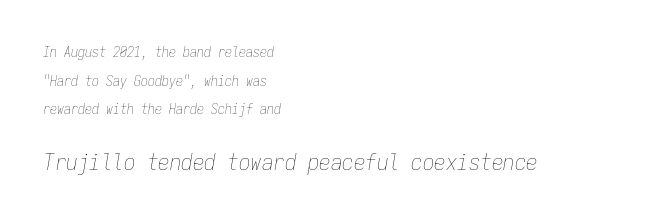
The rendering enlarges the type as you move from the upper chunk to the lower. Horizontal alignment here is leftward, the default for most running prose. Observe the lean: these are italic letterforms. On a weight scale, this lands at 450 or below.
